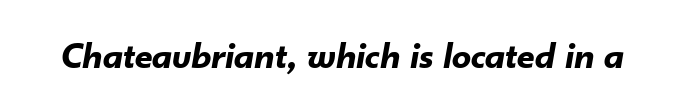
{"italic": "yes", "lean": "right", "slant_degrees": 10, "bold": "yes", "weight": "bold", "width": "normal", "stroke_contrast": "low", "x_height": "small", "monospaced": "no", "underline": "no", "letter_spacing": "normal", "letter_spacing_em": 0.0, "glyph_px": 38}
